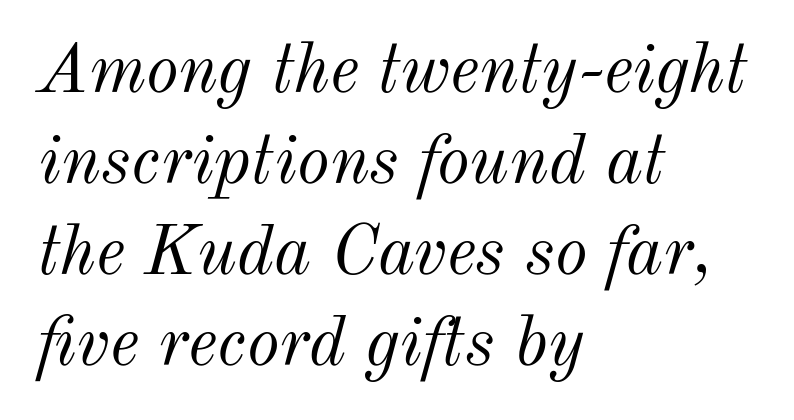
The image shows 70 px light type, italic (leaning right); set left-aligned, normal line spacing (1.3x), normal letter spacing, not underlined; medium stroke contrast and a small x-height.
